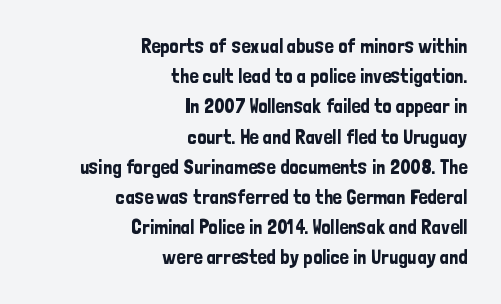
Every character sits straight up, as roman type does. The words here are not underlined. Teacher's note: observe the even right margin — that is flush-right alignment. Tracking here is standard; glyphs follow each other at the usual distance. Notice how descenders clear the ascenders below comfortably — that's standard leading.
